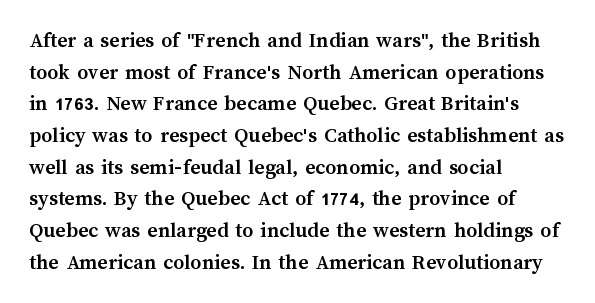
Q: Is the text bold? A: Yes.
Q: Is the text italic (slanted)? A: No, it is upright.
Q: Is the text underlined? A: No.
Q: How is the paragraph aligned? A: Left-aligned.
Q: Is the spacing between letters normal or unusually wide? A: Normal.
Q: Is the spacing between lines tight, normal or loose? A: Normal.
